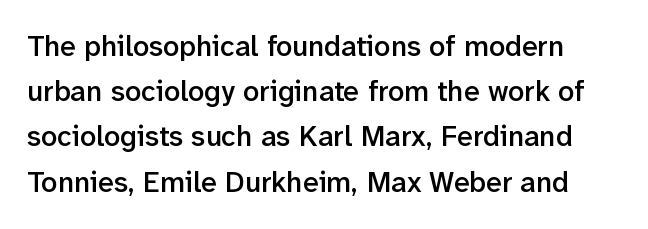
Q: Is the text bold? A: Semi-bold.
Q: Is the text italic (slanted)? A: No, it is upright.
Q: Is the typeface a serif or a sans-serif typeface? A: Sans-serif.
Q: Is the text underlined? A: No.
Q: Is the spacing between letters normal or unusually wide? A: Normal.
Q: Is the spacing between lines tight, normal or loose? A: Normal.
Q: Width (condensed, normal, or wide)? A: Normal.
Q: Stroke contrast? A: Low.
Q: x-height? A: Medium.
Q: Monospaced? A: No.
